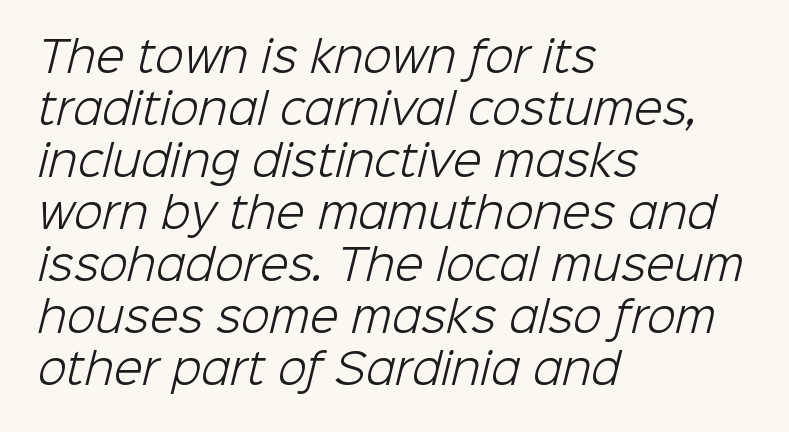
The image shows 42 px light sans-serif type; set left-aligned, line spacing 1.24x, normal letter spacing, not underlined; low stroke contrast and a medium x-height.
